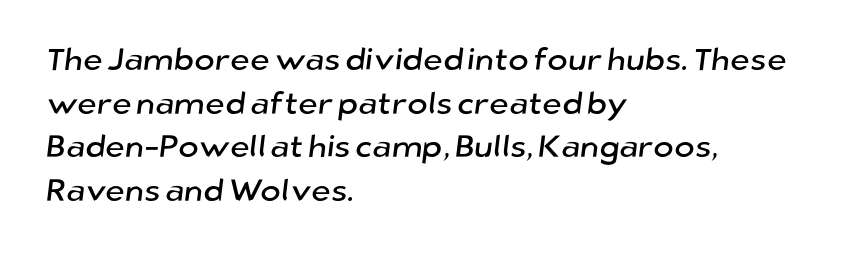
{"serif": "no", "width": "normal", "stroke_contrast": "low", "x_height": "medium", "monospaced": "no", "underline": "no", "align": "left", "line_spacing": "normal", "line_spacing_ratio": 1.41, "letter_spacing": "normal", "letter_spacing_em": 0.0, "glyph_px": 31}
